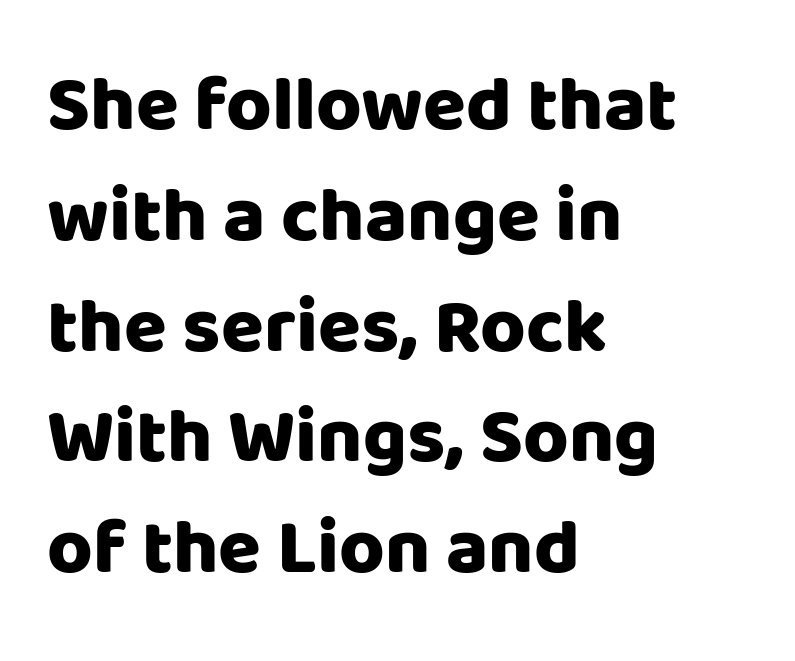
Q: Is the text bold? A: Yes.
Q: Is the text italic (slanted)? A: No, it is upright.
Q: Is the typeface a serif or a sans-serif typeface? A: Sans-serif.
Q: Is the text underlined? A: No.
Q: How is the paragraph aligned? A: Left-aligned.
Q: Is the spacing between letters normal or unusually wide? A: Normal.
Q: Is the spacing between lines tight, normal or loose? A: Normal.
Q: Width (condensed, normal, or wide)? A: Normal.
Q: Stroke contrast? A: Low.
Q: x-height? A: Large.
Q: Monospaced? A: No.
